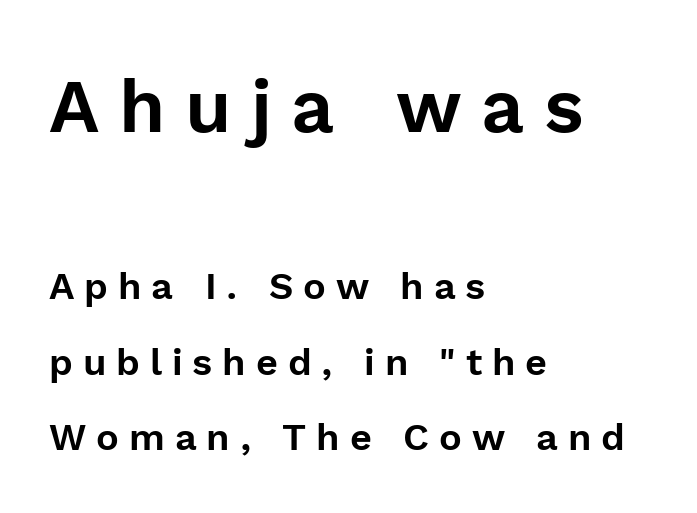
Glyph-to-glyph distance is far greater than everyday printed text. Leftover space on each line is placed entirely after the last word. The words here are not underlined. Vertically, the passage feels expansive, rows floating well apart. This sample has the flowing, uneven cadence of proportional lettering. Size hierarchy here favors the leading block over the trailing one.
